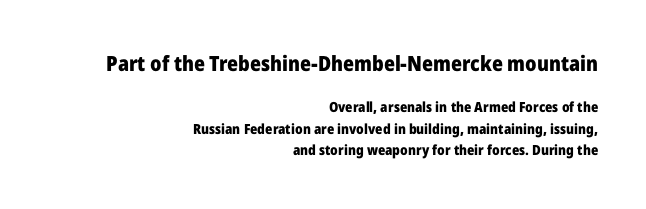
{"italic": "no", "bold": "yes", "underline": "no", "align": "right", "line_spacing": "normal", "line_spacing_ratio": 1.54, "letter_spacing": "normal", "letter_spacing_em": 0.0, "larger_block": "first", "size_ratio": 1.5, "glyph_px": 21}
